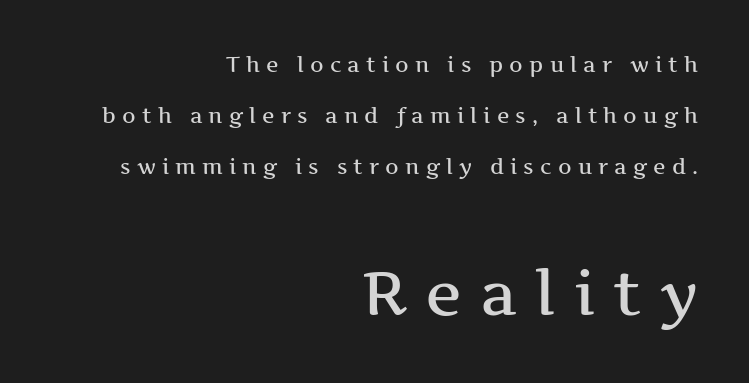
The image shows 62 px wide serif type, upright; set right-aligned, loose line spacing (2.44x), unusually wide letter spacing (+0.29 em), not underlined; the second (bottom) block is 2.95x larger; medium stroke contrast and a medium x-height.
